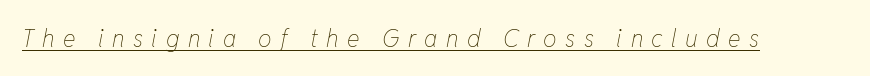
The font's italic variant was chosen for this text. This sample uses expanded letter spacing, leaving extra air between glyphs. The words here are underlined. Each stroke keeps to a modest, everyday thickness or less.
